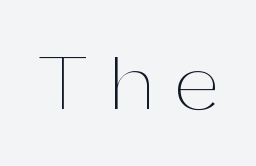
The image shows 79 px thin type, upright; set unusually wide letter spacing (+0.3 em), not underlined; medium stroke contrast and a medium x-height.
